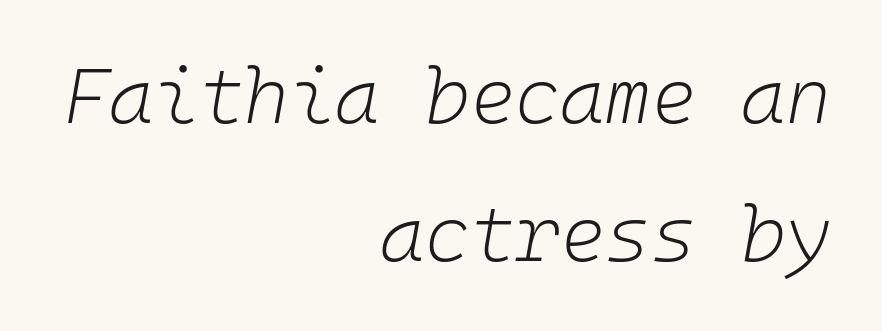
The letters march in equal steps, a hallmark of fixed-pitch type. The type is set solid horizontally, with unmodified tracking. The passage shown leans; its letterforms are oblique. Only glyphs here, with clear space below each row.
